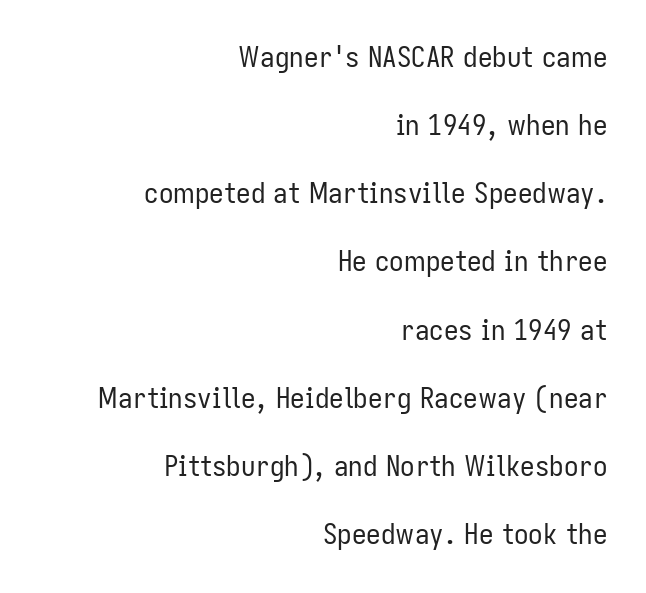
This sample uses an upright cut, with every glyph sitting square on the baseline. The lines in this sample share a right terminus and differ only in where they begin. Tracking value appears to be zero — textbook default spacing. Looks like regular typesetting: each glyph gets only the width it needs. Summary of weight: not heavy and not bold. Baseline-to-baseline distance is far greater than the letter height.
